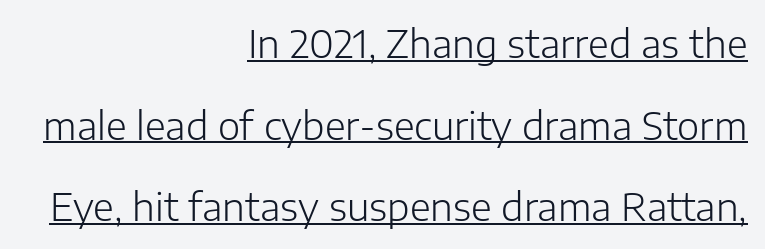
The image shows 38 px light sans-serif type, upright; set right-aligned, loose line spacing (2.15x), normal letter spacing, underlined; low stroke contrast and a medium x-height.
